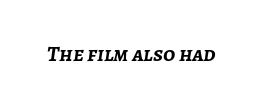
The image shows 22 px bold type, italic (leaning right); set normal letter spacing, not underlined.
